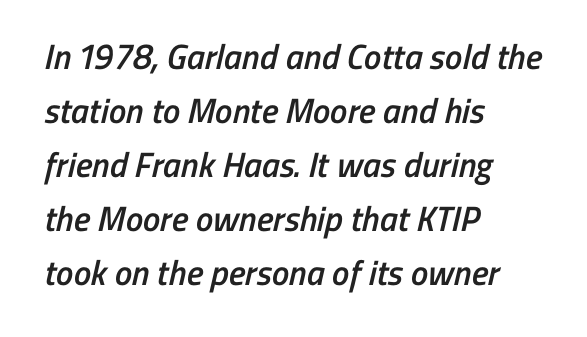
The image shows 35 px semibold, condensed sans-serif type; set left-aligned, normal line spacing (1.54x), normal letter spacing, not underlined; low stroke contrast and a medium x-height.
